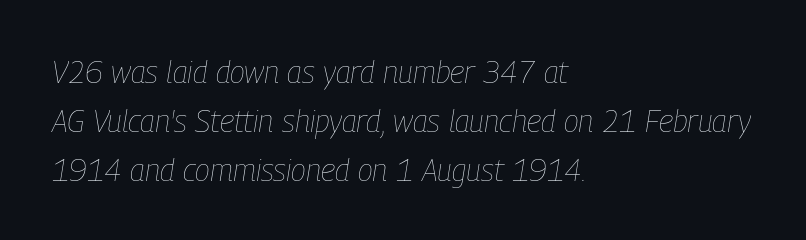
Whoever set this chose a conventional vertical rhythm. The specimen reads as italic at a glance. Is the block centered? No — it sits flush against the left margin. No extra tracking has been applied to these lines.
